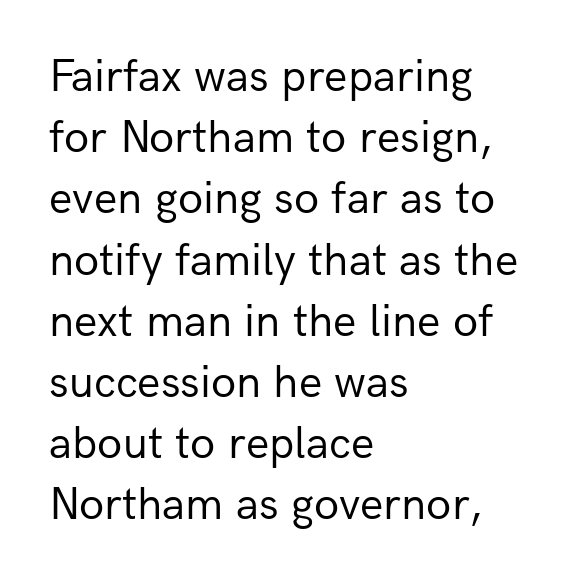
Q: Is the text bold? A: No.
Q: Is the text italic (slanted)? A: No, it is upright.
Q: Is the typeface a serif or a sans-serif typeface? A: Sans-serif.
Q: Is the text underlined? A: No.
Q: How is the paragraph aligned? A: Left-aligned.
Q: Is the spacing between letters normal or unusually wide? A: Normal.
Q: Is the spacing between lines tight, normal or loose? A: Normal.
Q: Width (condensed, normal, or wide)? A: Normal.
Q: Stroke contrast? A: Low.
Q: x-height? A: Medium.
Q: Monospaced? A: No.
